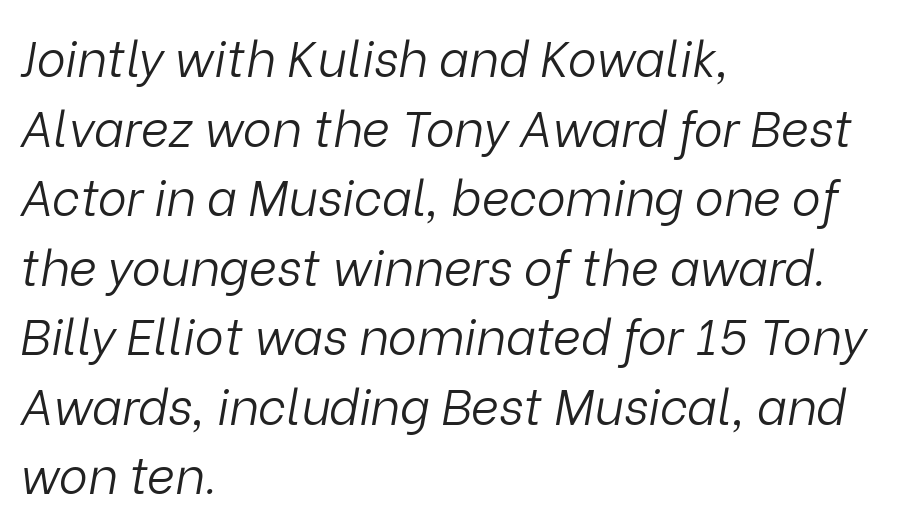
The font's italic variant was chosen for this text. Looks like regular typesetting: each glyph gets only the width it needs. The string is rendered with underlining switched off. These lines stack with their left ends in a neat column. Standard letterfit; no display-style spreading of the glyphs. Bold? No — there's no thickening of the strokes.
